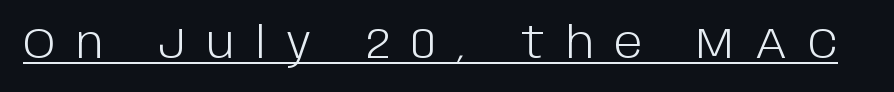
{"serif": "no", "italic": "no", "bold": "no", "weight": "light", "width": "normal", "stroke_contrast": "low", "x_height": "large", "monospaced": "no", "underline": "yes", "letter_spacing": "wide", "letter_spacing_em": 0.49, "glyph_px": 43}
